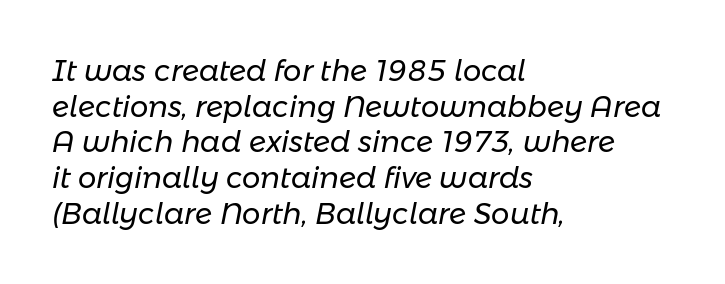
Q: Is the text bold? A: No.
Q: Is the text italic (slanted)? A: Yes, it leans right by about 11 degrees.
Q: Is the text underlined? A: No.
Q: How is the paragraph aligned? A: Left-aligned.
Q: Is the spacing between letters normal or unusually wide? A: Normal.
Q: Width (condensed, normal, or wide)? A: Normal.
Q: Stroke contrast? A: Low.
Q: x-height? A: Medium.
Q: Monospaced? A: No.
